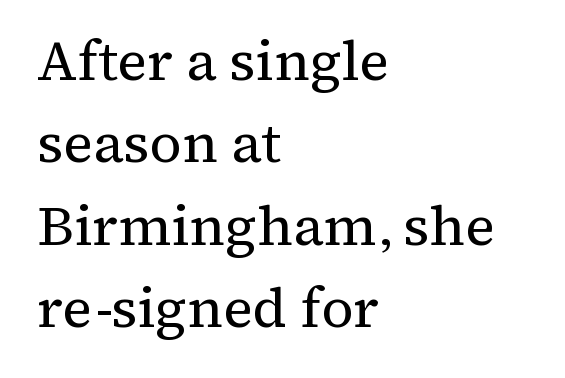
The space between consecutive lines is moderate. Nothing unusual about the tracking: characters are spaced as the font intends. A clean baseline with only descenders dipping below it. Posture: straight, roman, zero tilt. Stroke mass is kept to a normal reading level or below. A typesetter would call this proportional, since set widths differ per character.
